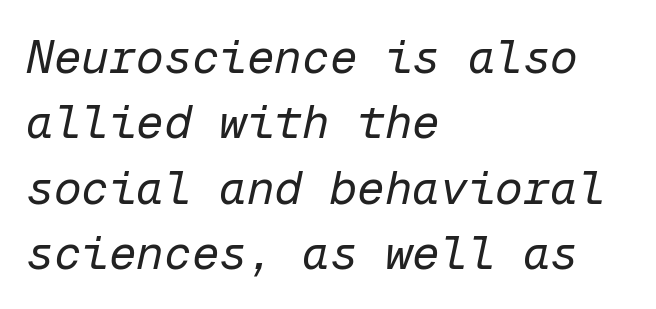
Q: Is the text bold? A: No.
Q: Is the text italic (slanted)? A: Yes, it leans right by about 12 degrees.
Q: Is the text underlined? A: No.
Q: How is the paragraph aligned? A: Left-aligned.
Q: Is the spacing between letters normal or unusually wide? A: Normal.
Q: Is the spacing between lines tight, normal or loose? A: Normal.
Q: Width (condensed, normal, or wide)? A: Normal.
Q: Stroke contrast? A: Low.
Q: x-height? A: Medium.
Q: Monospaced? A: Yes.
